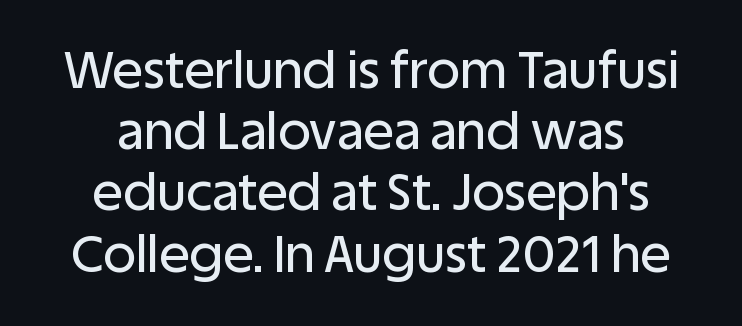
{"serif": "no", "italic": "no", "width": "normal", "stroke_contrast": "low", "x_height": "large", "monospaced": "no", "underline": "no", "align": "center", "line_spacing_ratio": 1.2, "letter_spacing": "normal", "letter_spacing_em": 0.0, "glyph_px": 51}
